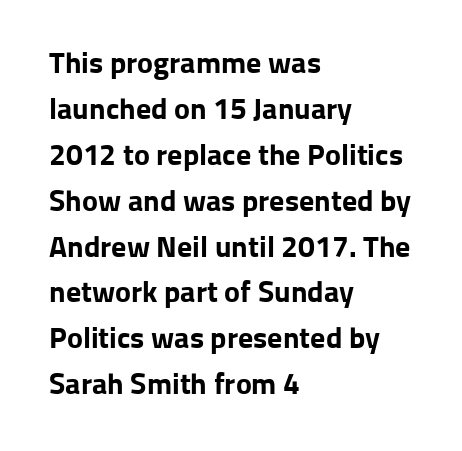
The image shows 30 px bold sans-serif type, upright; set left-aligned, normal line spacing (1.53x), normal letter spacing, not underlined; low stroke contrast and a medium x-height.
